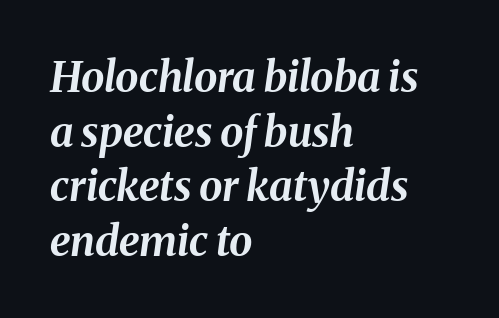
Q: Is the text bold? A: Yes.
Q: Is the text italic (slanted)? A: Yes, it leans right by about 8 degrees.
Q: Is the text underlined? A: No.
Q: How is the paragraph aligned? A: Left-aligned.
Q: Is the spacing between letters normal or unusually wide? A: Normal.
Q: Is the spacing between lines tight, normal or loose? A: Normal.
Q: Width (condensed, normal, or wide)? A: Normal.
Q: Stroke contrast? A: Medium.
Q: x-height? A: Medium.
Q: Monospaced? A: No.
